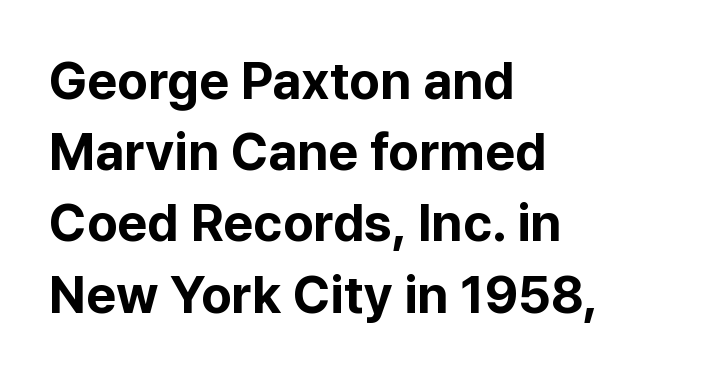
The image shows 52 px bold sans-serif type, upright; set left-aligned, normal line spacing (1.37x), normal letter spacing, not underlined; low stroke contrast and a medium x-height.
